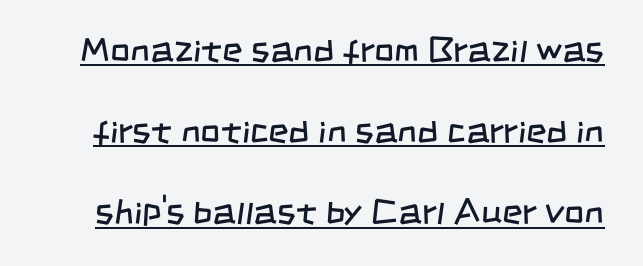
{"serif": "no", "bold": "no", "weight": "regular", "width": "condensed", "stroke_contrast": "low", "x_height": "large", "monospaced": "no", "underline": "yes", "line_spacing": "loose", "line_spacing_ratio": 2.32, "letter_spacing": "normal", "letter_spacing_em": 0.0, "glyph_px": 35}
